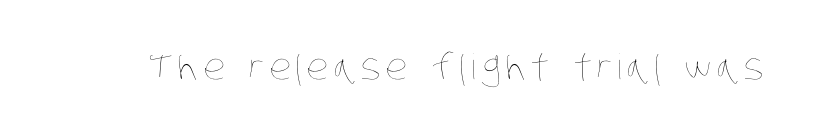
Q: Is the text bold? A: No.
Q: Is the text underlined? A: No.
Q: Width (condensed, normal, or wide)? A: Condensed.
Q: Stroke contrast? A: Low.
Q: x-height? A: Large.
Q: Monospaced? A: No.
